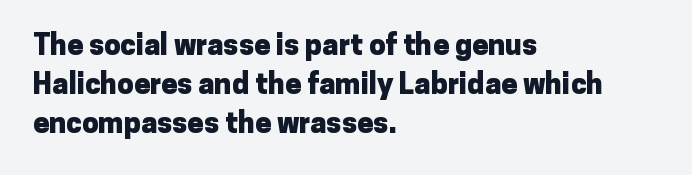
The image shows 29 px heavy sans-serif type, upright; set left-aligned, normal line spacing (1.35x), normal letter spacing, not underlined; low stroke contrast and a medium x-height.
